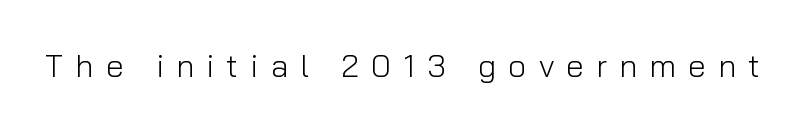
{"serif": "no", "italic": "no", "bold": "no", "weight": "light", "width": "normal", "stroke_contrast": "low", "x_height": "medium", "monospaced": "no", "underline": "no", "letter_spacing": "wide", "letter_spacing_em": 0.38, "glyph_px": 32}
